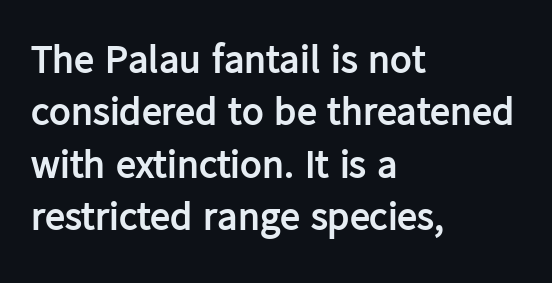
{"serif": "no", "italic": "no", "bold": "yes", "weight": "semibold", "width": "normal", "stroke_contrast": "low", "x_height": "medium", "monospaced": "no", "underline": "no", "align": "left", "line_spacing": "normal", "line_spacing_ratio": 1.31, "letter_spacing": "normal", "letter_spacing_em": 0.0, "glyph_px": 40}
